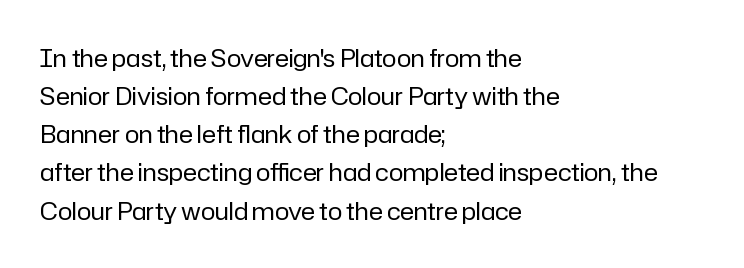
{"italic": "no", "bold": "no", "underline": "no", "align": "left", "line_spacing": "normal", "line_spacing_ratio": 1.59, "letter_spacing": "normal", "letter_spacing_em": 0.0, "glyph_px": 24}
